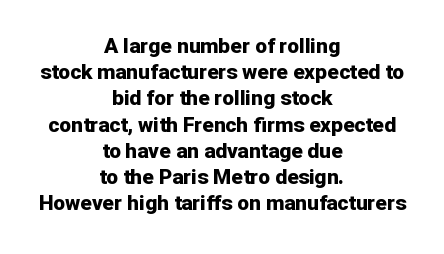
The typography opts for an upright posture over an oblique one. Inter-character spacing is left at the font's built-in metrics. Heavy, bold letterforms. The leading is moderate, giving the passage an even texture.
